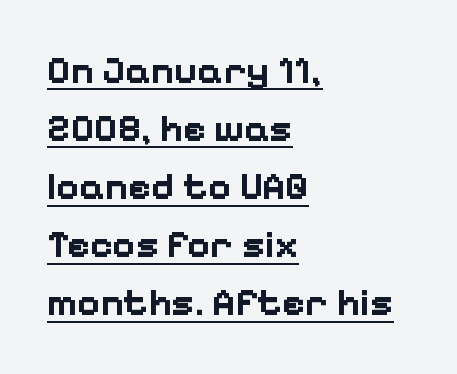
Compared with an ordinary text face, these strokes are far heavier — a full bold. The letterforms sit shoulder to shoulder at normal distance. To sum up the face: it is a sans, with no serifs. Teacher's note: observe the even left margin — that is flush-left alignment. Each letter keeps its own natural width here, so spacing adapts to shape.
